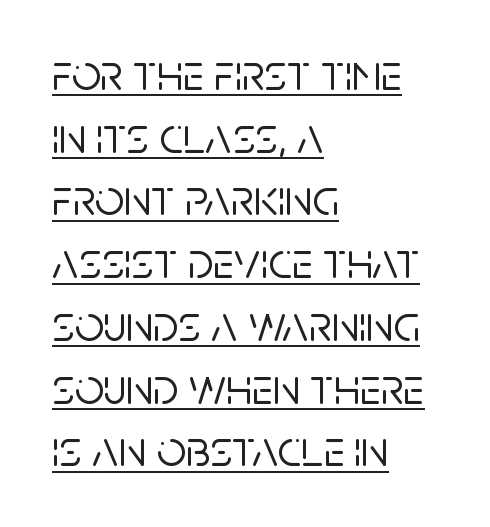
{"serif": "no", "italic": "no", "width": "normal", "stroke_contrast": "low", "x_height": "large", "monospaced": "no", "underline": "yes", "align": "left", "line_spacing_ratio": 1.23, "letter_spacing": "normal", "letter_spacing_em": 0.0, "glyph_px": 51}
